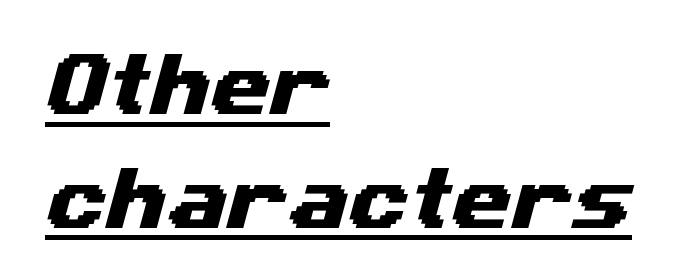
Q: Is the typeface a serif or a sans-serif typeface? A: Sans-serif.
Q: Is the text underlined? A: Yes.
Q: How is the paragraph aligned? A: Left-aligned.
Q: Is the spacing between letters normal or unusually wide? A: Normal.
Q: Is the spacing between lines tight, normal or loose? A: Normal.
Q: Width (condensed, normal, or wide)? A: Wide.
Q: Stroke contrast? A: Medium.
Q: x-height? A: Medium.
Q: Monospaced? A: No.
